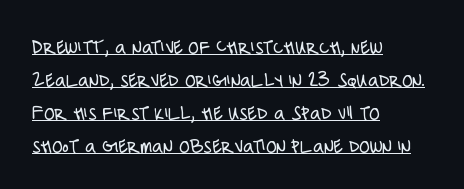
Vertical stems look standard width or narrower in stroke. The axis of the letterforms is exactly vertical. Is there an underline? Yes — a line sits under the letters. The space between consecutive lines is moderate. These lines keep a tight, regular rhythm from letter to letter.
